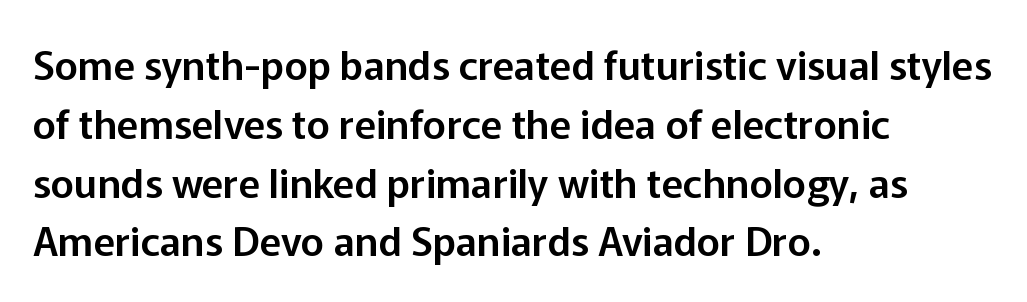
Regarding serifs, this sample does without them. The lines are quadded left. The axis of the letterforms is exactly vertical. One glance says typical: line gaps are just what's usual. The area under the type is left untouched. Spacing verdict: proportional, widths tailored to each character.
